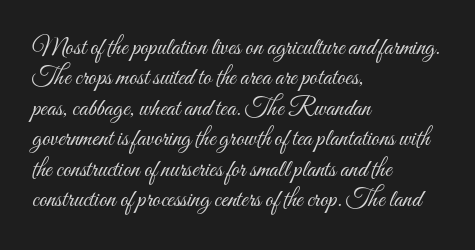
The image shows 25 px text type; set left-aligned, line spacing 1.22x, normal letter spacing, not underlined.
